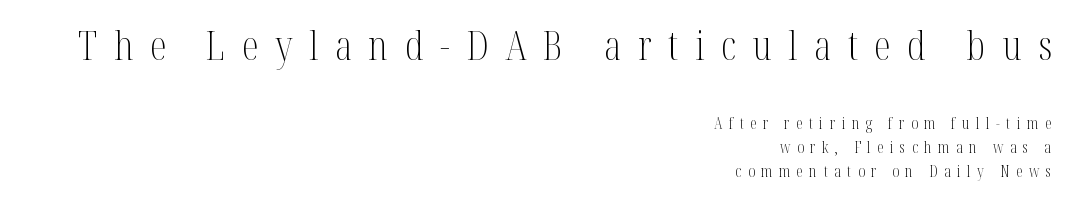
Notice how the passage keeps a crisp vertical edge on the right only. What's the leading like? Ordinary, nothing unusual. The passage shown begins with its larger block and ends with its smaller one. Small tapered or slab feet sit at the stroke ends, so this counts as serif. Vertical stems look standard width or narrower in stroke. Only glyphs here, with clear space below each row.
